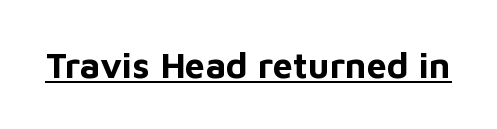
{"serif": "no", "italic": "no", "bold": "yes", "weight": "bold", "width": "normal", "stroke_contrast": "low", "x_height": "medium", "monospaced": "no", "underline": "yes", "letter_spacing": "normal", "letter_spacing_em": 0.0, "glyph_px": 36}
